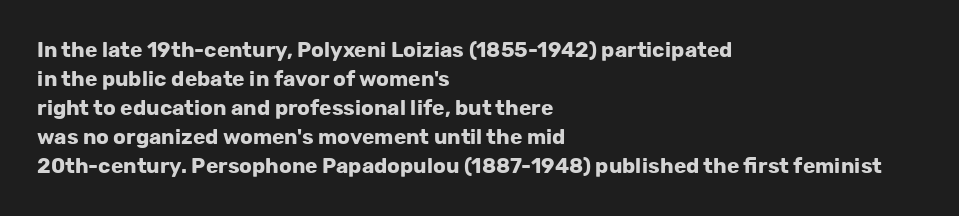
Q: Is the text bold? A: Yes.
Q: Is the text italic (slanted)? A: No, it is upright.
Q: Is the text underlined? A: No.
Q: How is the paragraph aligned? A: Left-aligned.
Q: Is the spacing between letters normal or unusually wide? A: Normal.
Q: Is the spacing between lines tight, normal or loose? A: Normal.
